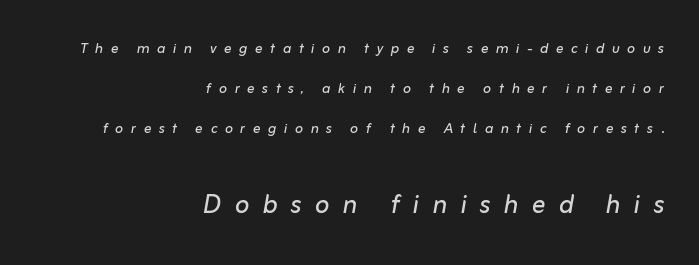
Line spacing here is loose. Horizontally, the lines are justified to the trailing edge only. This sample has the flowing, uneven cadence of proportional lettering. Which of the two is more prominent by size? The second, at the bottom. Quick note: italic.
